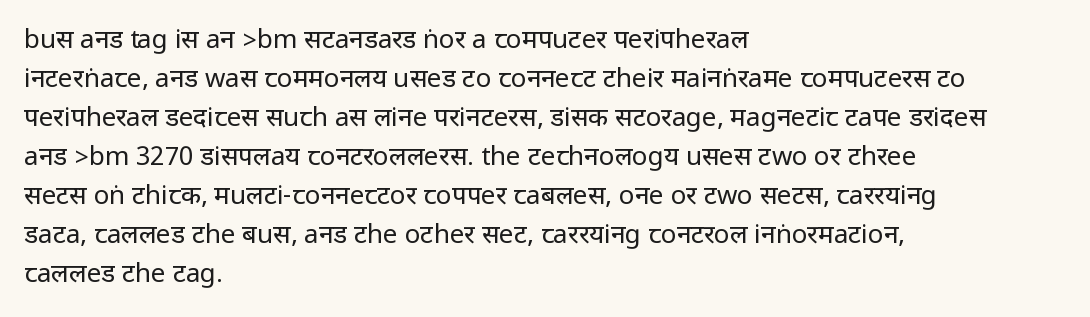
Q: Is the text bold? A: No.
Q: Is the text italic (slanted)? A: No, it is upright.
Q: Is the text underlined? A: No.
Q: How is the paragraph aligned? A: Left-aligned.
Q: Is the spacing between letters normal or unusually wide? A: Normal.
Q: Is the spacing between lines tight, normal or loose? A: Normal.
